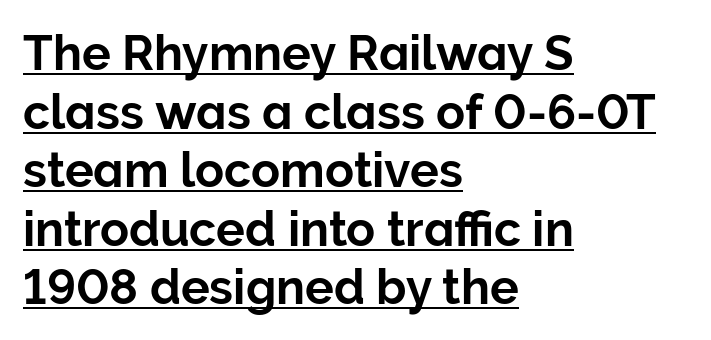
{"serif": "no", "italic": "no", "width": "normal", "stroke_contrast": "low", "x_height": "medium", "monospaced": "no", "underline": "yes", "align": "left", "line_spacing_ratio": 1.22, "letter_spacing": "normal", "letter_spacing_em": 0.0, "glyph_px": 48}
